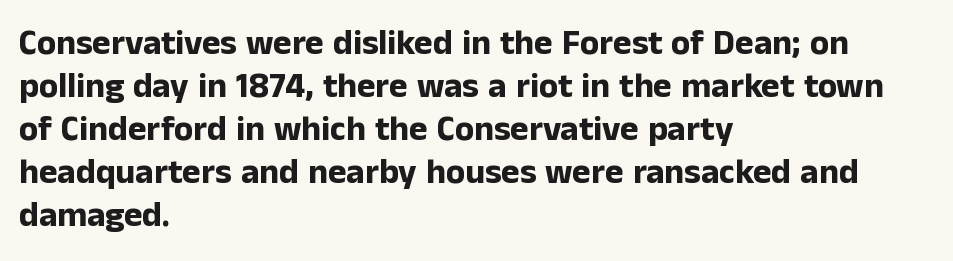
Q: Is the text bold? A: Yes.
Q: Is the text italic (slanted)? A: No, it is upright.
Q: Is the typeface a serif or a sans-serif typeface? A: Sans-serif.
Q: Is the text underlined? A: No.
Q: How is the paragraph aligned? A: Left-aligned.
Q: Is the spacing between letters normal or unusually wide? A: Normal.
Q: Width (condensed, normal, or wide)? A: Normal.
Q: Stroke contrast? A: Low.
Q: x-height? A: Medium.
Q: Monospaced? A: No.
